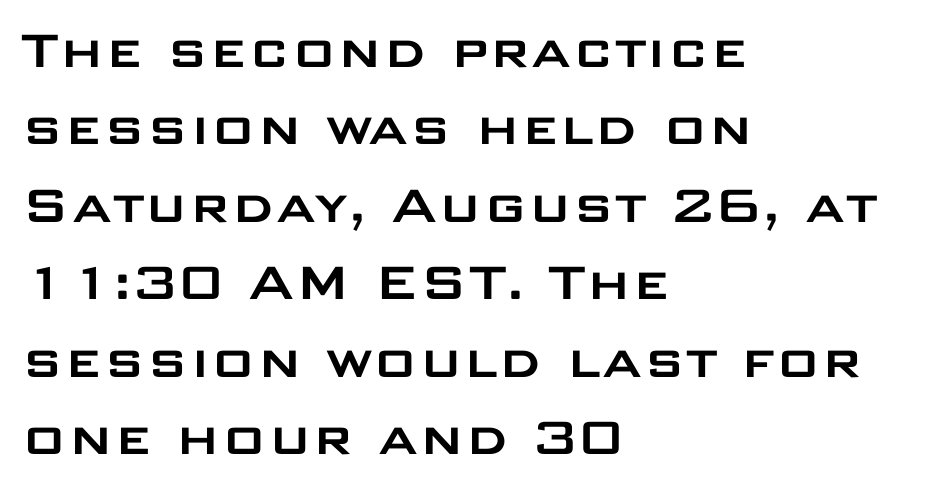
Q: Is the text italic (slanted)? A: No, it is upright.
Q: Is the typeface a serif or a sans-serif typeface? A: Sans-serif.
Q: Is the text underlined? A: No.
Q: How is the paragraph aligned? A: Left-aligned.
Q: Is the spacing between letters normal or unusually wide? A: Normal.
Q: Is the spacing between lines tight, normal or loose? A: Normal.
Q: Width (condensed, normal, or wide)? A: Wide.
Q: Stroke contrast? A: Low.
Q: x-height? A: Large.
Q: Monospaced? A: No.
